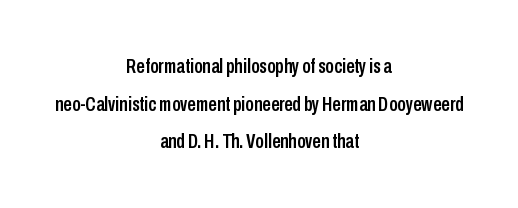
{"italic": "no", "underline": "no", "align": "center", "line_spacing_ratio": 1.79, "letter_spacing": "normal", "letter_spacing_em": 0.0, "glyph_px": 21}
